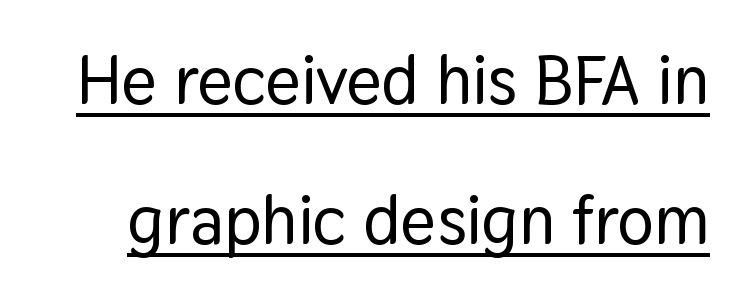
Quick note: underline on. Italic: no, the glyphs are upright roman. The vertical gap from one line to the next is large. This rendering leaves character spacing at its baseline value. This sample has the flowing, uneven cadence of proportional lettering. Check where the strokes stop: nothing finishes them off — pure sans.
